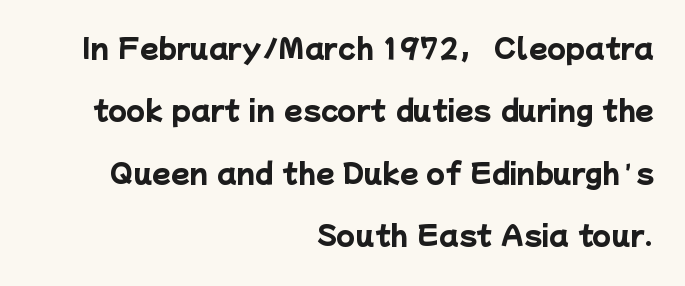
{"bold": "yes", "underline": "no", "align": "right", "line_spacing": "loose", "line_spacing_ratio": 2.31, "letter_spacing": "normal", "letter_spacing_em": 0.0, "glyph_px": 27}
